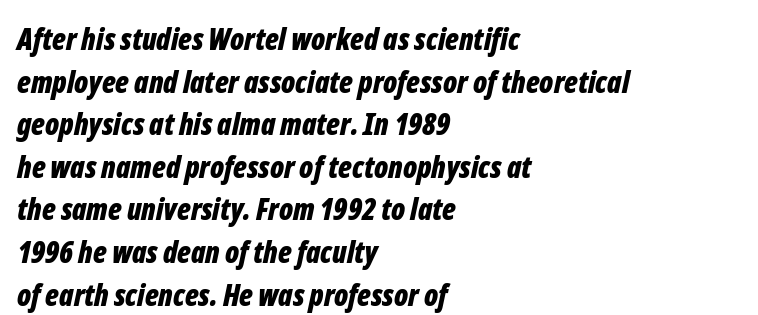
The image shows 30 px bold, condensed type, italic (leaning right); set left-aligned, normal line spacing (1.42x), normal letter spacing, not underlined; low stroke contrast and a medium x-height.
